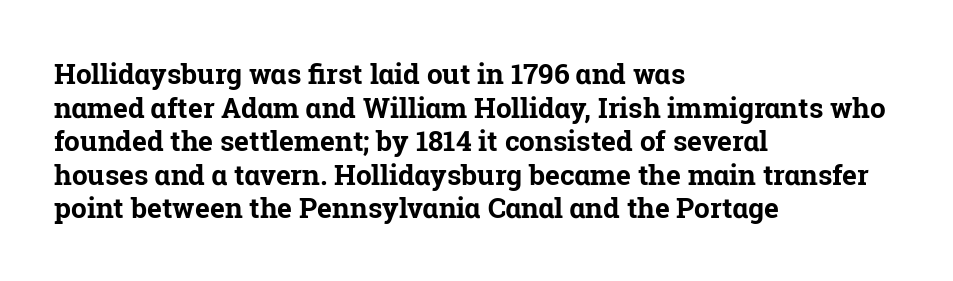
The rag falls on the right side of this text block. Varying glyph widths throughout — classic text-font behaviour. This sample uses a serif face. Short note: letters normally spaced.
